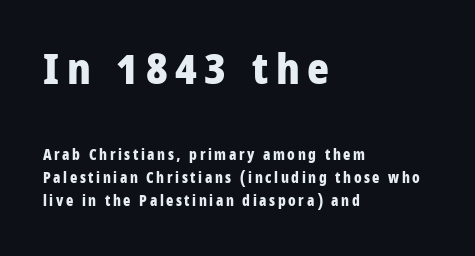
The image shows 42 px heavy, condensed sans-serif type, upright; set left-aligned, normal line spacing (1.65x), not underlined; the first (top) block is 3.0x larger; low stroke contrast and a large x-height.
